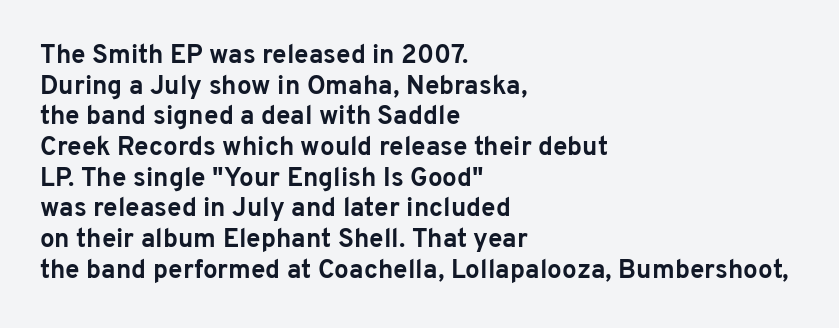
Q: Is the text bold? A: Yes.
Q: Is the text italic (slanted)? A: No, it is upright.
Q: Is the text underlined? A: No.
Q: How is the paragraph aligned? A: Left-aligned.
Q: Is the spacing between letters normal or unusually wide? A: Normal.
